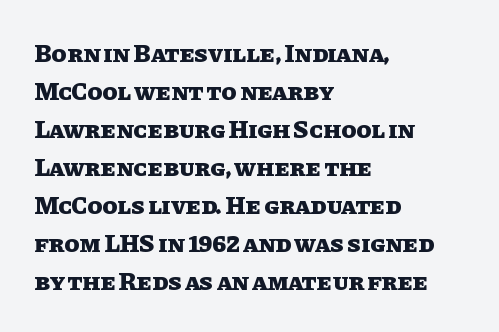
{"italic": "no", "bold": "yes", "underline": "no", "align": "left", "line_spacing": "normal", "line_spacing_ratio": 1.52, "letter_spacing": "normal", "letter_spacing_em": 0.0, "glyph_px": 25}
